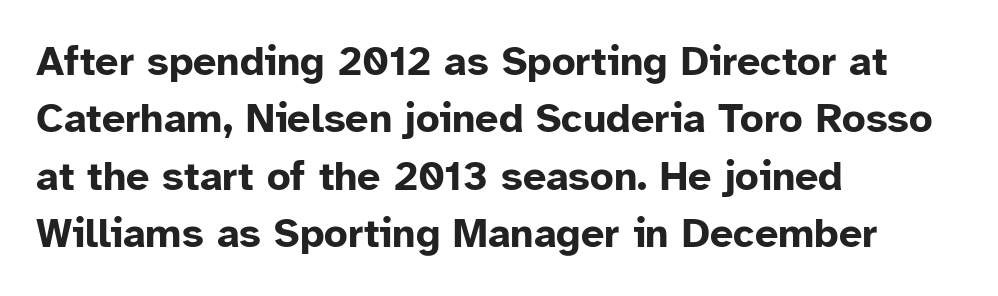
{"serif": "no", "italic": "no", "bold": "yes", "weight": "bold", "width": "normal", "stroke_contrast": "low", "x_height": "medium", "monospaced": "no", "underline": "no", "align": "left", "line_spacing": "normal", "line_spacing_ratio": 1.4, "letter_spacing": "normal", "letter_spacing_em": 0.0, "glyph_px": 41}
